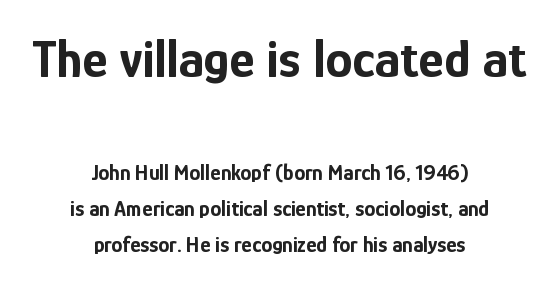
{"serif": "no", "italic": "no", "bold": "yes", "weight": "bold", "width": "condensed", "stroke_contrast": "low", "x_height": "medium", "monospaced": "no", "underline": "no", "align": "center", "line_spacing": "normal", "line_spacing_ratio": 1.64, "letter_spacing": "normal", "letter_spacing_em": 0.0, "larger_block": "first", "size_ratio": 2.45, "glyph_px": 54}
